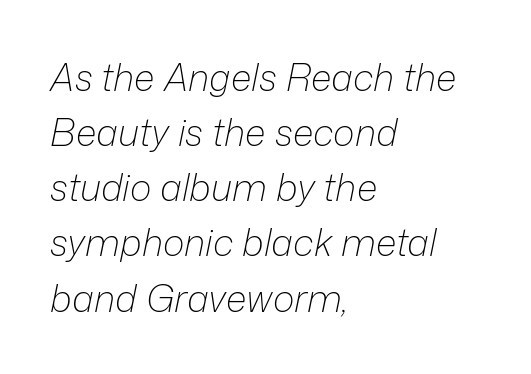
The zone under the glyphs is completely vacant. No heavy texture on the line: the type isn't bold. A classic flush-left, rag-right setting is used for this passage. The passage shown is typed in a proportional face where columns would drift. Yep, that's italic — everything's leaning.
